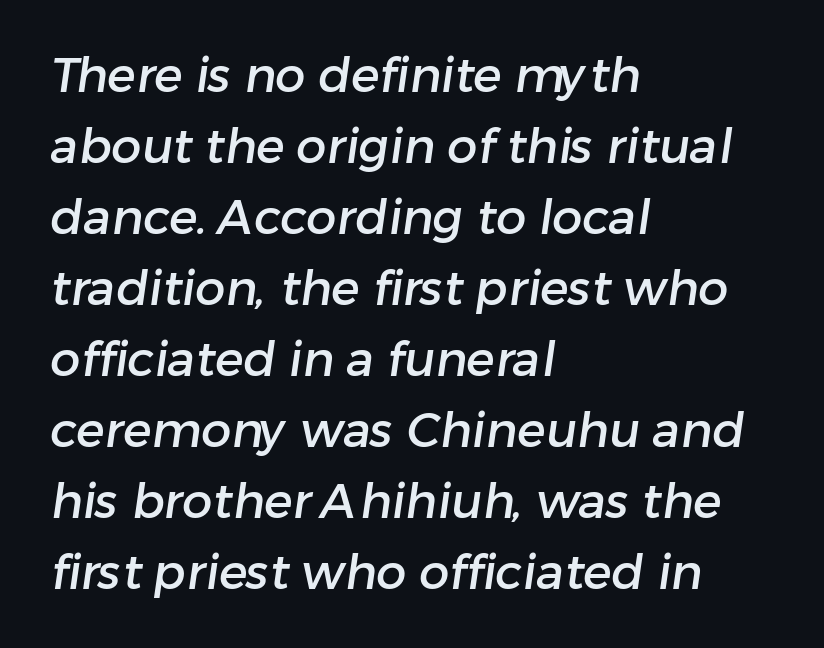
{"serif": "no", "width": "normal", "stroke_contrast": "low", "x_height": "medium", "monospaced": "no", "underline": "no", "align": "left", "line_spacing": "normal", "line_spacing_ratio": 1.48, "letter_spacing": "normal", "letter_spacing_em": 0.0, "glyph_px": 48}
